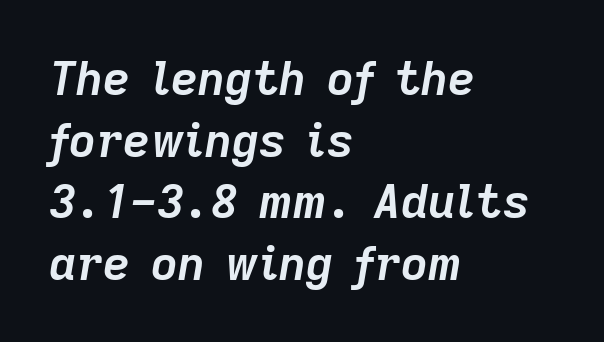
{"italic": "yes", "lean": "right", "slant_degrees": 9, "bold": "yes", "weight": "semibold", "width": "normal", "stroke_contrast": "low", "x_height": "medium", "monospaced": "no", "underline": "no", "align": "left", "line_spacing": "normal", "line_spacing_ratio": 1.31, "letter_spacing": "normal", "letter_spacing_em": 0.0, "glyph_px": 47}
